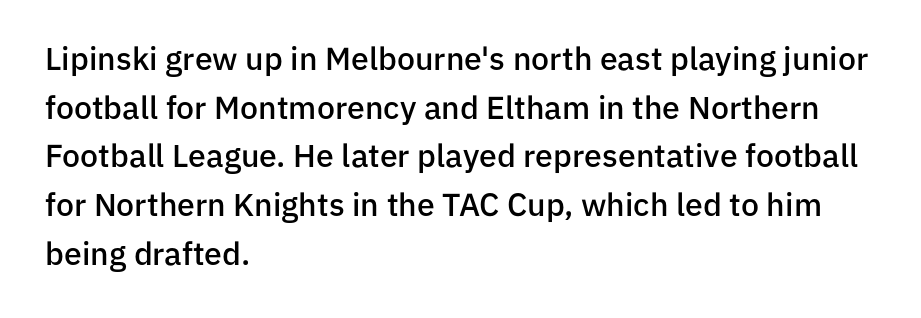
Q: Is the text bold? A: Semi-bold.
Q: Is the text italic (slanted)? A: No, it is upright.
Q: Is the typeface a serif or a sans-serif typeface? A: Sans-serif.
Q: Is the text underlined? A: No.
Q: How is the paragraph aligned? A: Left-aligned.
Q: Is the spacing between letters normal or unusually wide? A: Normal.
Q: Is the spacing between lines tight, normal or loose? A: Normal.
Q: Width (condensed, normal, or wide)? A: Normal.
Q: Stroke contrast? A: Low.
Q: x-height? A: Medium.
Q: Monospaced? A: No.
